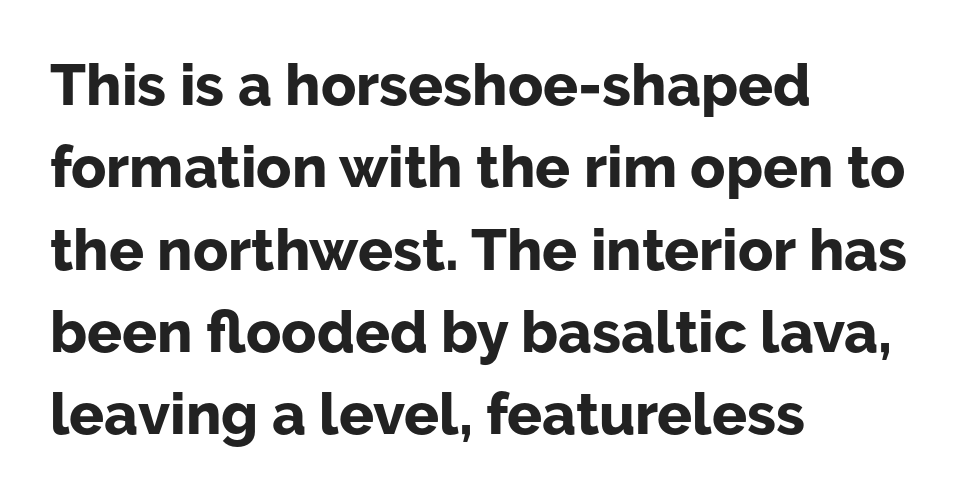
I'd call this a sans setting — the letters go barefoot. Characters follow at the spacing the type designer built in. I'd describe the lettering as bold — thick and assertive. Every row of glyphs begins at an identical x-position on the left.
